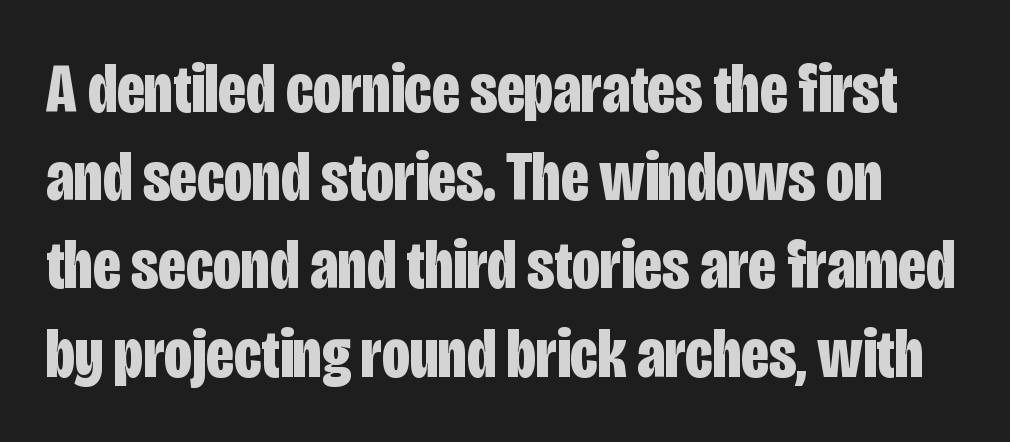
Q: Is the text bold? A: Yes.
Q: Is the text italic (slanted)? A: No, it is upright.
Q: Is the typeface a serif or a sans-serif typeface? A: Sans-serif.
Q: Is the text underlined? A: No.
Q: Is the spacing between letters normal or unusually wide? A: Normal.
Q: Is the spacing between lines tight, normal or loose? A: Normal.
Q: Width (condensed, normal, or wide)? A: Condensed.
Q: Stroke contrast? A: Low.
Q: x-height? A: Large.
Q: Monospaced? A: No.
